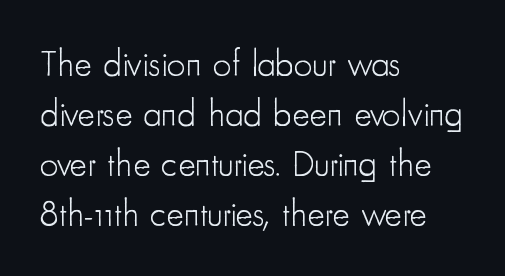
Q: Is the text bold? A: No.
Q: Is the text italic (slanted)? A: No, it is upright.
Q: Is the typeface a serif or a sans-serif typeface? A: Sans-serif.
Q: Is the text underlined? A: No.
Q: How is the paragraph aligned? A: Left-aligned.
Q: Is the spacing between letters normal or unusually wide? A: Normal.
Q: Is the spacing between lines tight, normal or loose? A: Normal.
Q: Width (condensed, normal, or wide)? A: Condensed.
Q: Stroke contrast? A: Low.
Q: x-height? A: Small.
Q: Monospaced? A: No.
